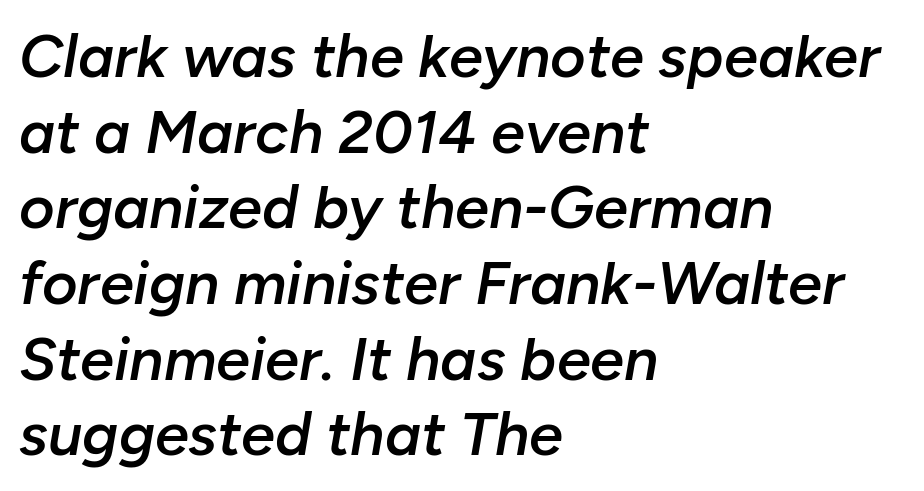
Q: Is the text bold? A: Semi-bold.
Q: Is the text italic (slanted)? A: Yes, it leans right by about 10 degrees.
Q: Is the text underlined? A: No.
Q: How is the paragraph aligned? A: Left-aligned.
Q: Is the spacing between letters normal or unusually wide? A: Normal.
Q: Width (condensed, normal, or wide)? A: Normal.
Q: Stroke contrast? A: Low.
Q: x-height? A: Medium.
Q: Monospaced? A: No.
